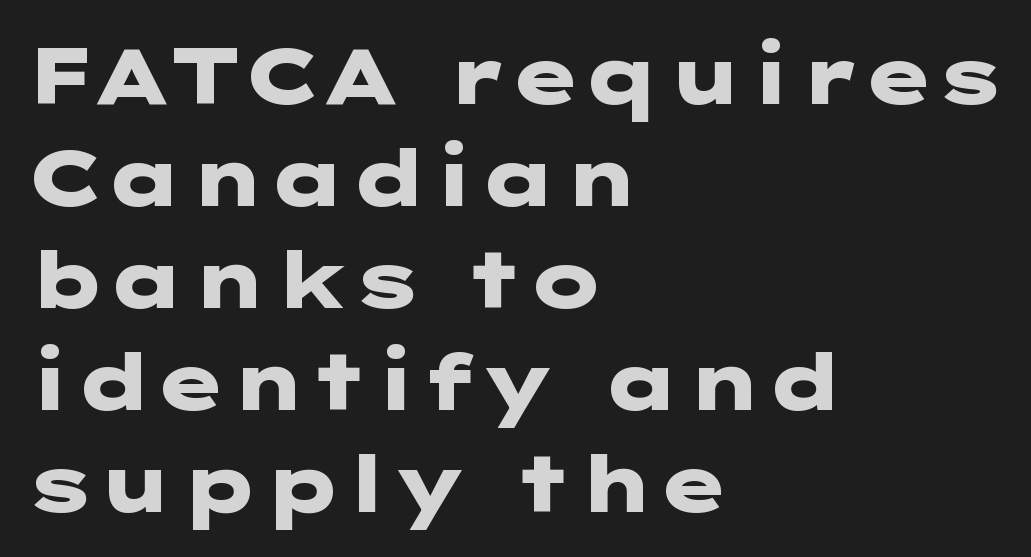
Is there much room between lines? A standard amount, neither cramped nor airy. Students, this is bold: see how much ink each stroke carries. Does the type have serifs? No, each stem ends abruptly. Plain, unruled lines of type. The rag falls on the right side of this text block.
